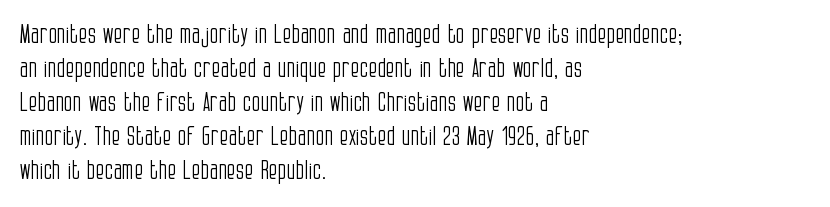
{"italic": "no", "bold": "no", "underline": "no", "align": "left", "line_spacing": "normal", "line_spacing_ratio": 1.31, "letter_spacing": "normal", "letter_spacing_em": 0.0, "glyph_px": 26}
